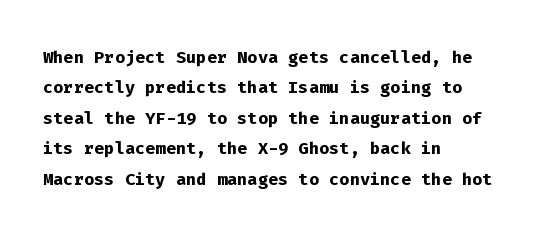
The image shows 24 px bold type, upright; set left-aligned, normal line spacing (1.27x), normal letter spacing, not underlined.
